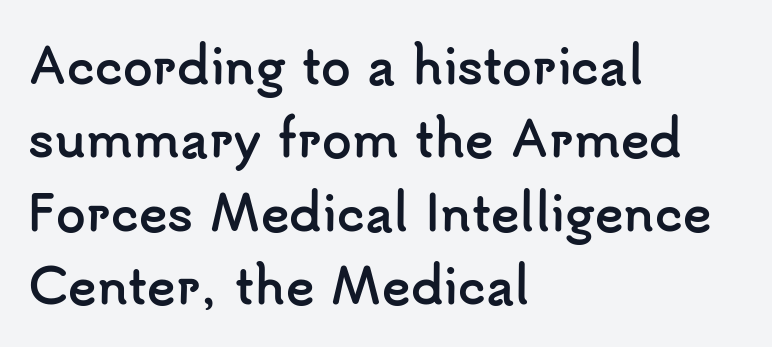
Interline gaps are of average width in this sample. Ordinary non-slanted type is in use. The line texture is even and compact thanks to regular tracking. Each line starts at the same left margin while the right side varies. Any mark beneath the type? The region is blank. Typographically, this falls in the sans-serif category.
